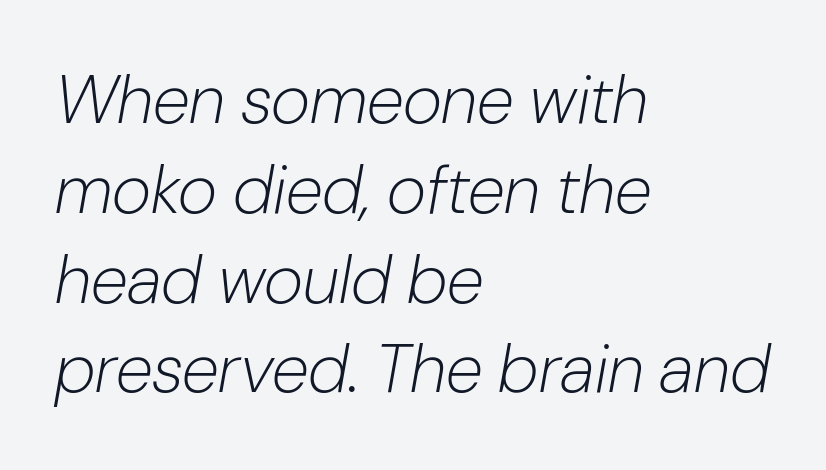
{"italic": "yes", "lean": "right", "slant_degrees": 10, "bold": "no", "weight": "light", "width": "normal", "stroke_contrast": "low", "x_height": "medium", "monospaced": "no", "underline": "no", "align": "left", "line_spacing": "normal", "line_spacing_ratio": 1.32, "letter_spacing": "normal", "letter_spacing_em": 0.0, "glyph_px": 68}
